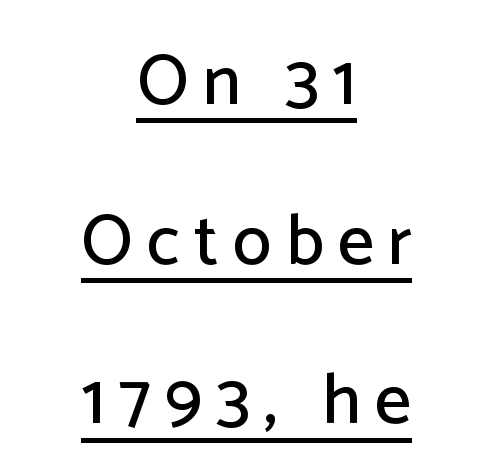
Q: Is the text italic (slanted)? A: No, it is upright.
Q: Is the typeface a serif or a sans-serif typeface? A: Sans-serif.
Q: Is the text underlined? A: Yes.
Q: How is the paragraph aligned? A: Centered.
Q: Is the spacing between letters normal or unusually wide? A: Unusually wide.
Q: Is the spacing between lines tight, normal or loose? A: Loose.
Q: Width (condensed, normal, or wide)? A: Normal.
Q: Stroke contrast? A: Low.
Q: x-height? A: Medium.
Q: Monospaced? A: No.
